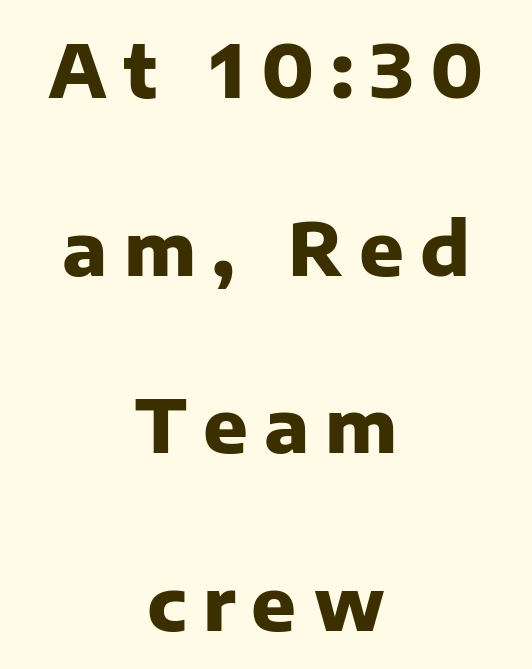
In terms of posture, this sample is upright. Look at the bottom of the vertical strokes: they stop flat, with no serifs. The letterforms stand isolated, each surrounded by extra space. The paragraph has two soft edges and a firm central axis. Whoever set this chose breathing room over compactness in the vertical rhythm.
